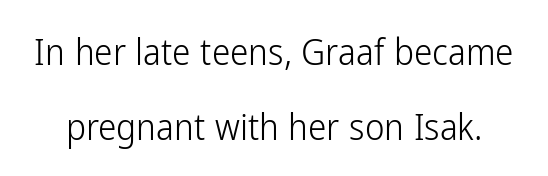
Q: Is the text bold? A: No.
Q: Is the text italic (slanted)? A: No, it is upright.
Q: Is the typeface a serif or a sans-serif typeface? A: Sans-serif.
Q: Is the text underlined? A: No.
Q: Is the spacing between letters normal or unusually wide? A: Normal.
Q: Is the spacing between lines tight, normal or loose? A: Loose.
Q: Width (condensed, normal, or wide)? A: Condensed.
Q: Stroke contrast? A: Low.
Q: x-height? A: Medium.
Q: Monospaced? A: No.
